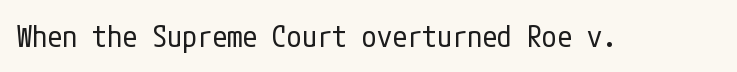
Q: Is the text bold? A: No.
Q: Is the text italic (slanted)? A: No, it is upright.
Q: Is the typeface a serif or a sans-serif typeface? A: Sans-serif.
Q: Is the text underlined? A: No.
Q: Is the spacing between letters normal or unusually wide? A: Normal.
Q: Width (condensed, normal, or wide)? A: Condensed.
Q: Stroke contrast? A: Low.
Q: x-height? A: Medium.
